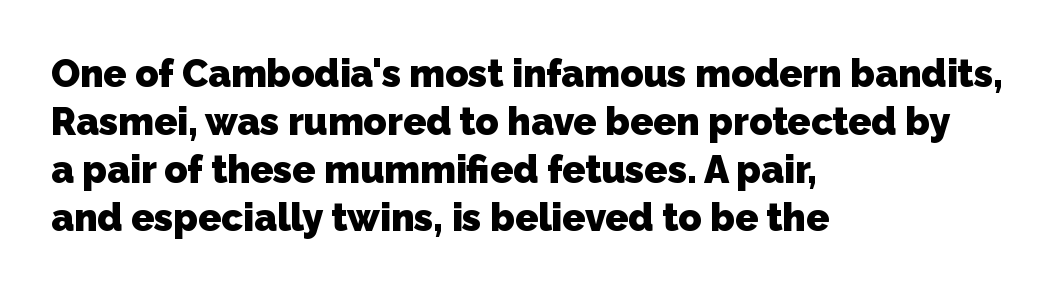
Q: Is the text bold? A: Yes.
Q: Is the typeface a serif or a sans-serif typeface? A: Sans-serif.
Q: Is the text underlined? A: No.
Q: How is the paragraph aligned? A: Left-aligned.
Q: Is the spacing between letters normal or unusually wide? A: Normal.
Q: Is the spacing between lines tight, normal or loose? A: Normal.
Q: Width (condensed, normal, or wide)? A: Normal.
Q: Stroke contrast? A: Low.
Q: x-height? A: Medium.
Q: Monospaced? A: No.
